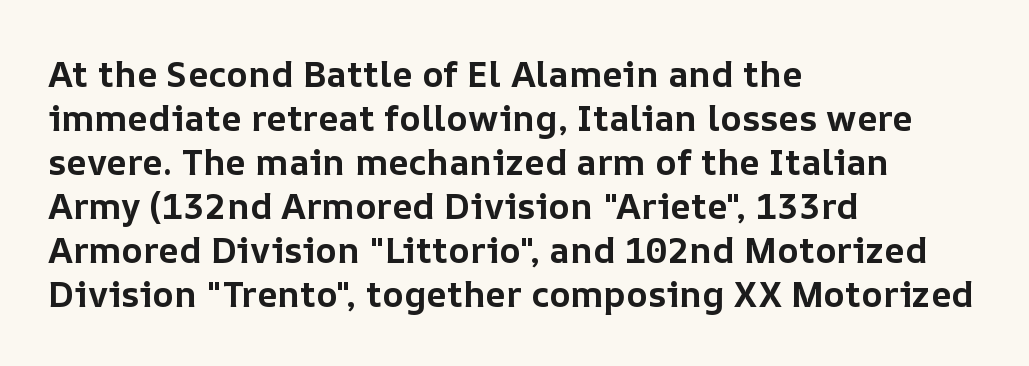
Q: Is the text bold? A: Yes.
Q: Is the text italic (slanted)? A: No, it is upright.
Q: Is the text underlined? A: No.
Q: How is the paragraph aligned? A: Left-aligned.
Q: Is the spacing between letters normal or unusually wide? A: Normal.
Q: Width (condensed, normal, or wide)? A: Normal.
Q: Stroke contrast? A: Low.
Q: x-height? A: Medium.
Q: Monospaced? A: No.
